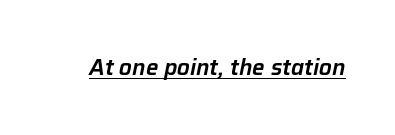
Style check: oblique. Tracking here is standard; glyphs follow each other at the usual distance. The typesetter has applied underlining to the passage shown.
